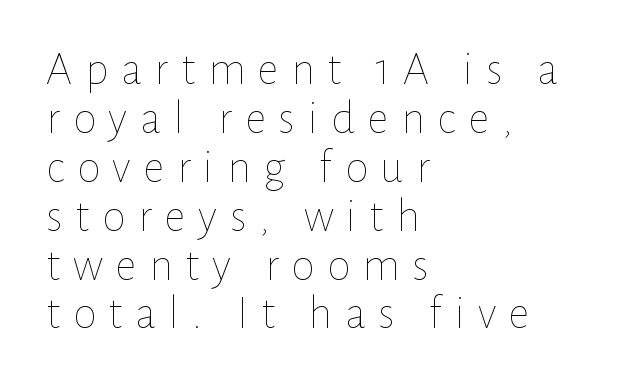
Does the copy run flush right? No — it runs flush left. Unlike italic type, these characters show no tilt at all. Note the varied advance widths — an 'i' is clearly narrower than an 'm'. Horizontal bands of white between lines are thin slivers. Substantial extra tracking has been applied to these lines.
